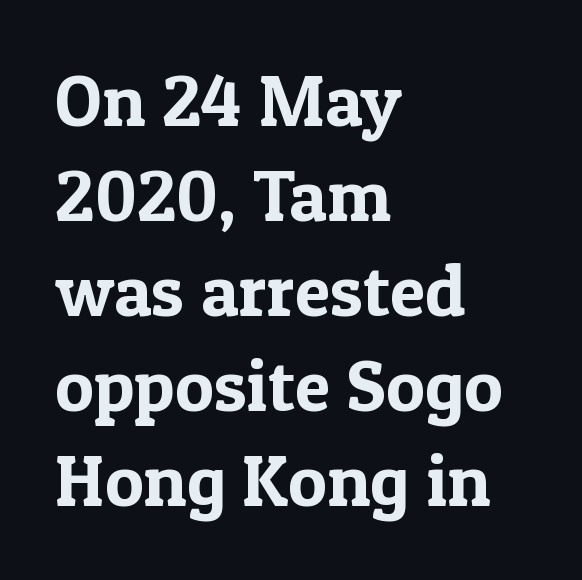
Q: Is the text italic (slanted)? A: No, it is upright.
Q: Is the typeface a serif or a sans-serif typeface? A: Serif.
Q: Is the text underlined? A: No.
Q: How is the paragraph aligned? A: Left-aligned.
Q: Is the spacing between letters normal or unusually wide? A: Normal.
Q: Is the spacing between lines tight, normal or loose? A: Normal.
Q: Width (condensed, normal, or wide)? A: Normal.
Q: x-height? A: Medium.
Q: Monospaced? A: No.
